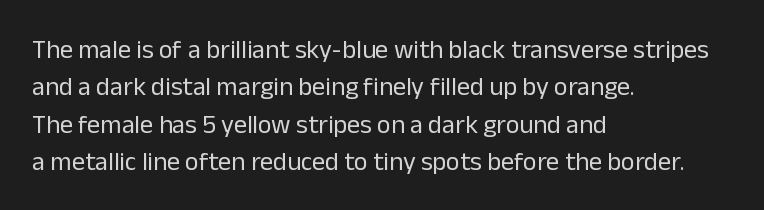
The image shows 26 px text type, upright; set left-aligned, normal line spacing (1.44x), normal letter spacing, not underlined.
